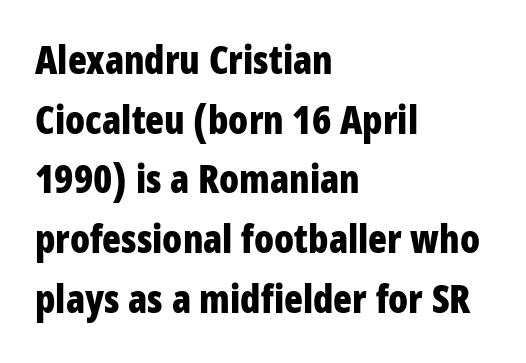
Q: Is the text bold? A: Yes.
Q: Is the text italic (slanted)? A: No, it is upright.
Q: Is the typeface a serif or a sans-serif typeface? A: Sans-serif.
Q: Is the text underlined? A: No.
Q: How is the paragraph aligned? A: Left-aligned.
Q: Is the spacing between letters normal or unusually wide? A: Normal.
Q: Is the spacing between lines tight, normal or loose? A: Normal.
Q: Width (condensed, normal, or wide)? A: Condensed.
Q: Stroke contrast? A: Low.
Q: x-height? A: Large.
Q: Monospaced? A: No.
